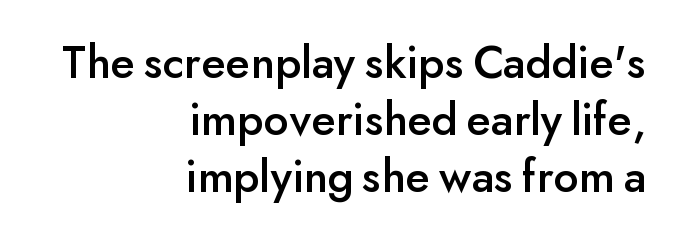
Q: Is the text italic (slanted)? A: No, it is upright.
Q: Is the typeface a serif or a sans-serif typeface? A: Sans-serif.
Q: Is the text underlined? A: No.
Q: How is the paragraph aligned? A: Right-aligned.
Q: Is the spacing between letters normal or unusually wide? A: Normal.
Q: Width (condensed, normal, or wide)? A: Normal.
Q: Stroke contrast? A: Low.
Q: x-height? A: Small.
Q: Monospaced? A: No.
